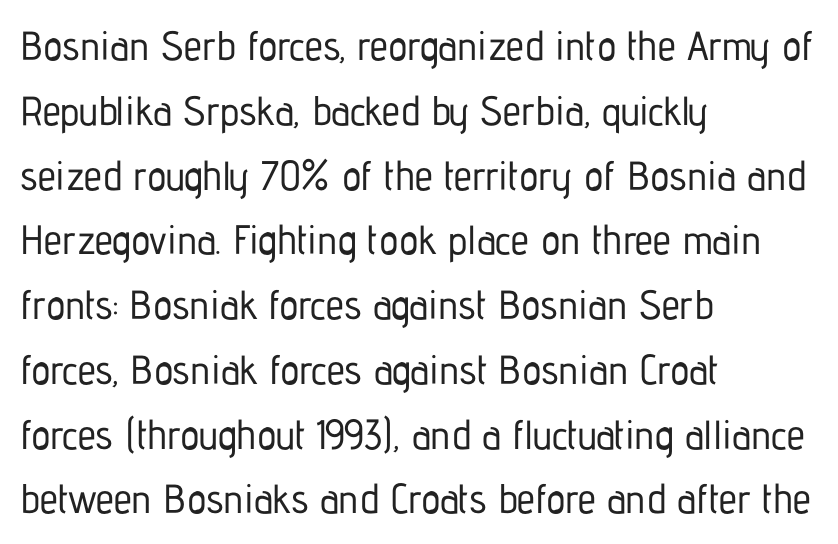
The image shows 41 px condensed sans-serif type, upright; set left-aligned, normal line spacing (1.58x), normal letter spacing, not underlined; low stroke contrast and a medium x-height.
